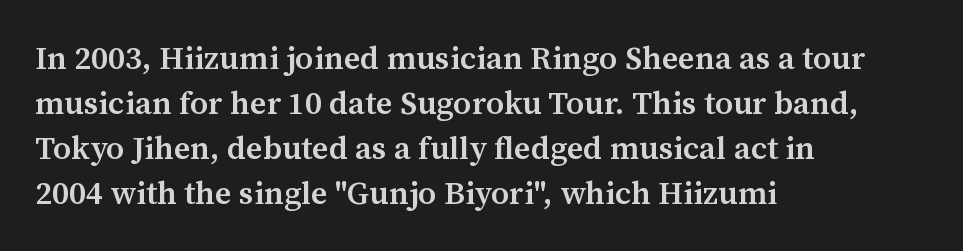
Vertical strokes here are truly vertical. What weight is shown? A semibold, between regular and bold. The compositor pushed each line to the left boundary. Character widths vary here, with narrow letters taking less room than wide ones.
